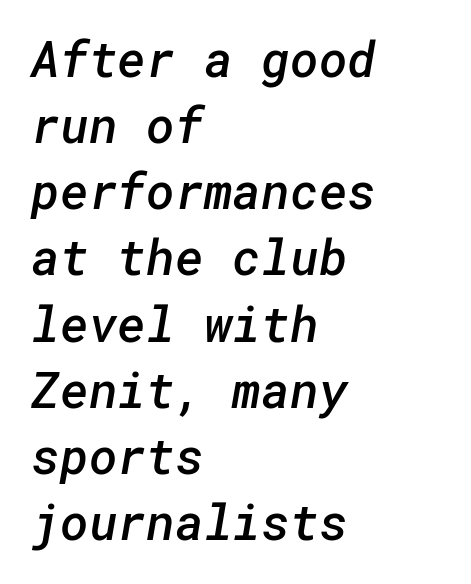
{"serif": "no", "bold": "semi", "weight": "semibold", "width": "normal", "stroke_contrast": "low", "x_height": "medium", "underline": "no", "align": "left", "line_spacing": "normal", "line_spacing_ratio": 1.35, "letter_spacing": "normal", "letter_spacing_em": 0.0, "glyph_px": 49}
